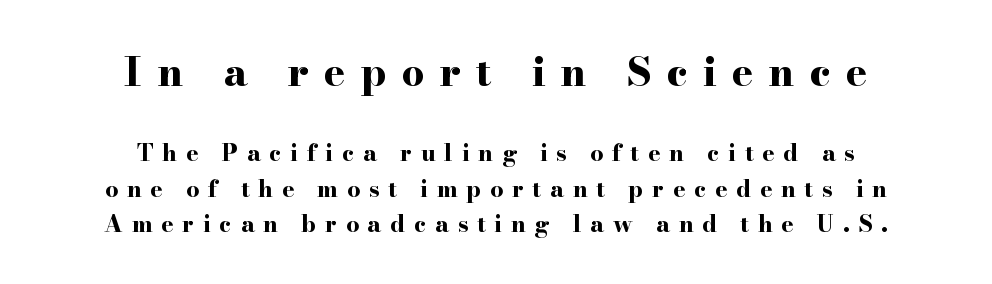
{"serif": "yes", "italic": "no", "bold": "yes", "weight": "bold", "width": "wide", "stroke_contrast": "high", "x_height": "small", "monospaced": "no", "underline": "no", "align": "center", "line_spacing": "normal", "line_spacing_ratio": 1.55, "letter_spacing": "wide", "letter_spacing_em": 0.38, "larger_block": "first", "size_ratio": 1.74, "glyph_px": 40}
